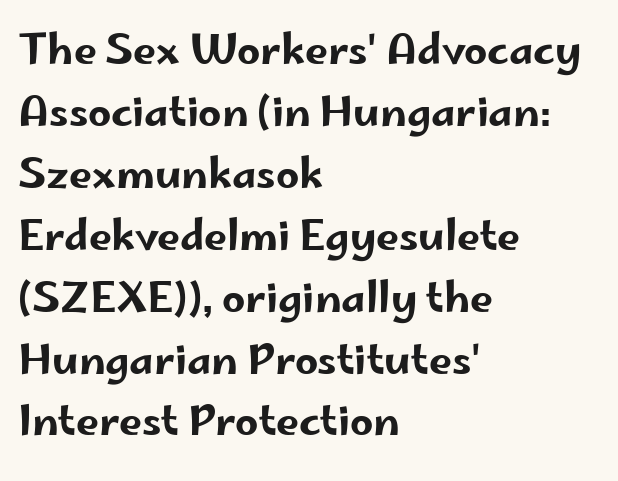
Leading: standard. Does the type have serifs? No, each stem ends abruptly. The paragraph shown leans on its left margin. Quick note: not italic, upright.
